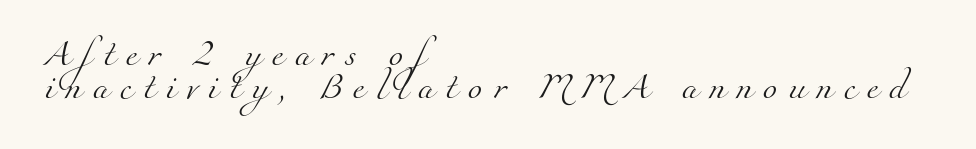
The lines in this sample share a left origin and differ only in where they stop. The words here are not underlined. The horizontal fit of the characters is loose and conspicuously gappy. The typesetting does not lean heavy: it is not bold.
